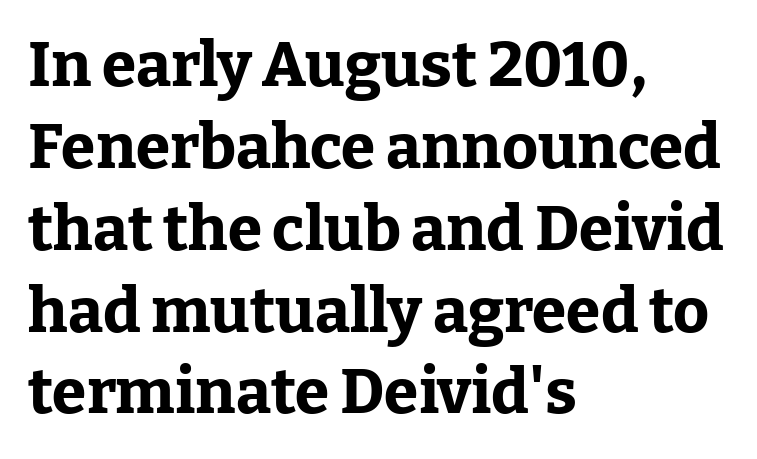
{"serif": "yes", "italic": "no", "bold": "yes", "weight": "bold", "width": "normal", "stroke_contrast": "low", "x_height": "medium", "monospaced": "no", "underline": "no", "align": "left", "line_spacing": "normal", "line_spacing_ratio": 1.32, "letter_spacing": "normal", "letter_spacing_em": 0.0, "glyph_px": 62}
